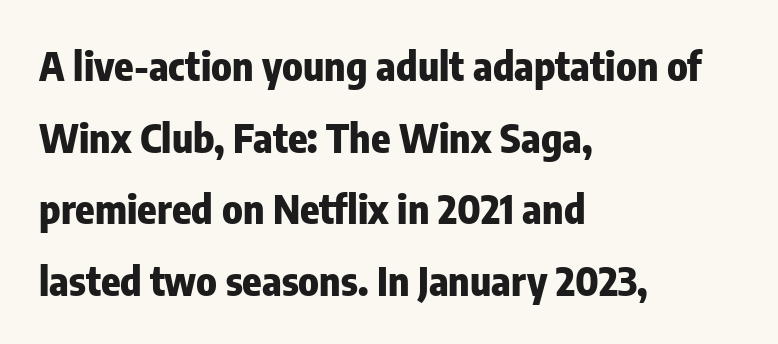
The image shows 40 px heavy, condensed sans-serif type, upright; set left-aligned, line spacing 1.79x, normal letter spacing, not underlined; low stroke contrast and a medium x-height.
